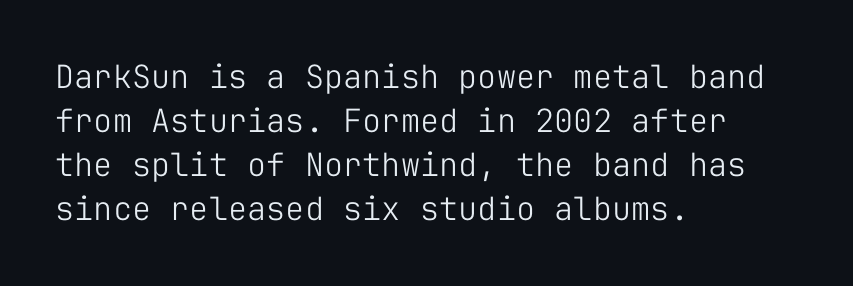
No extra ink here — the face is not bold. If you drew a ruler down the left edge, every line would touch it. This rendering employs a face without finishing strokes, i.e., a sans-serif. Whoever set this chose a conventional vertical rhythm. Each letter, wide or thin by design, is forced into the same width here. Look at the tracking — it's just the regular setting, nothing added.
